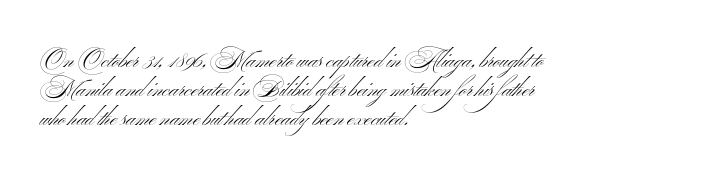
A typesetter would call this zero additional tracking. This block has exactly the height ordinary leading produces. Teacher's note: observe the even left margin — that is flush-left alignment. The area under the type is left untouched. This is not heavy type; no bold has been used.
